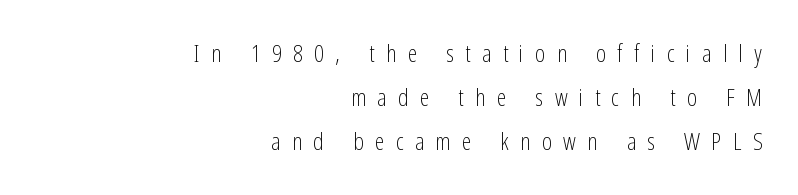
{"italic": "no", "bold": "no", "underline": "no", "align": "right", "line_spacing_ratio": 1.84, "letter_spacing": "wide", "letter_spacing_em": 0.48, "glyph_px": 24}
